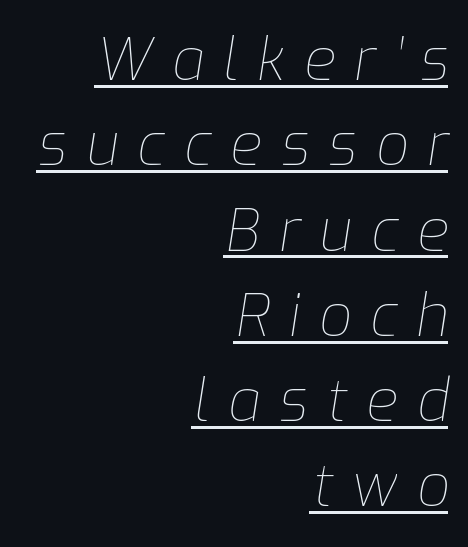
Q: Is the text bold? A: No.
Q: Is the text italic (slanted)? A: Yes, it leans right by about 9 degrees.
Q: Is the text underlined? A: Yes.
Q: How is the paragraph aligned? A: Right-aligned.
Q: Is the spacing between letters normal or unusually wide? A: Unusually wide.
Q: Is the spacing between lines tight, normal or loose? A: Normal.
Q: Width (condensed, normal, or wide)? A: Normal.
Q: Stroke contrast? A: Low.
Q: x-height? A: Medium.
Q: Monospaced? A: No.
